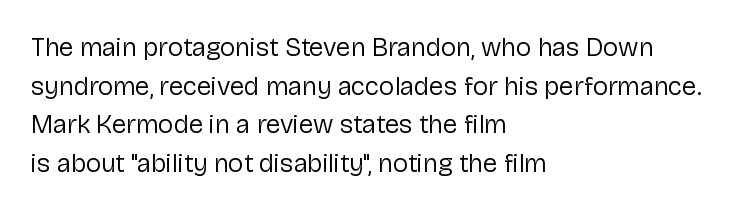
Q: Is the text bold? A: No.
Q: Is the text italic (slanted)? A: No, it is upright.
Q: Is the text underlined? A: No.
Q: How is the paragraph aligned? A: Left-aligned.
Q: Is the spacing between letters normal or unusually wide? A: Normal.
Q: Is the spacing between lines tight, normal or loose? A: Normal.
